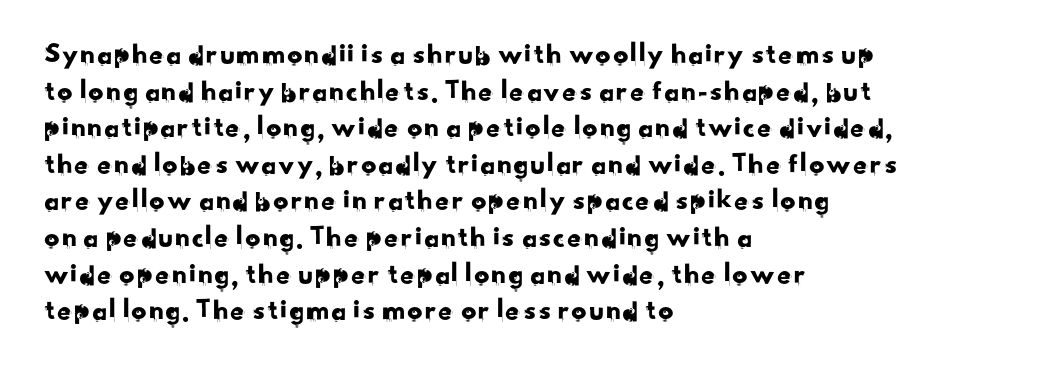
The image shows 30 px sans-serif type; set left-aligned, line spacing 1.22x, normal letter spacing, not underlined; low stroke contrast and a small x-height.
